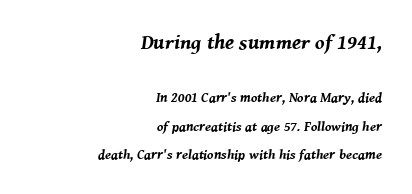
{"italic": "yes", "lean": "right", "slant_degrees": 8, "bold": "yes", "underline": "no", "align": "right", "line_spacing": "loose", "line_spacing_ratio": 2.03, "letter_spacing": "normal", "letter_spacing_em": 0.0, "larger_block": "first", "size_ratio": 1.5, "glyph_px": 21}
